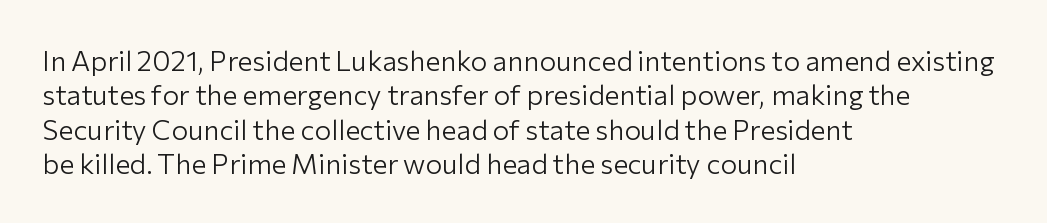
The image shows 28 px light sans-serif type, upright; set left-aligned, line spacing 1.23x, normal letter spacing, not underlined; low stroke contrast and a medium x-height.
